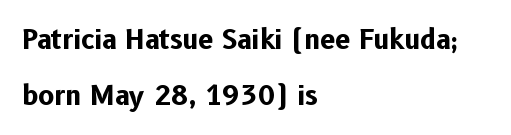
One glance says open: line gaps are wider than usual. A full-strength bold gives these letters their thick strokes. Characters follow at the spacing the type designer built in. The compositor pushed each line to the left boundary. Quick note: underline off.
